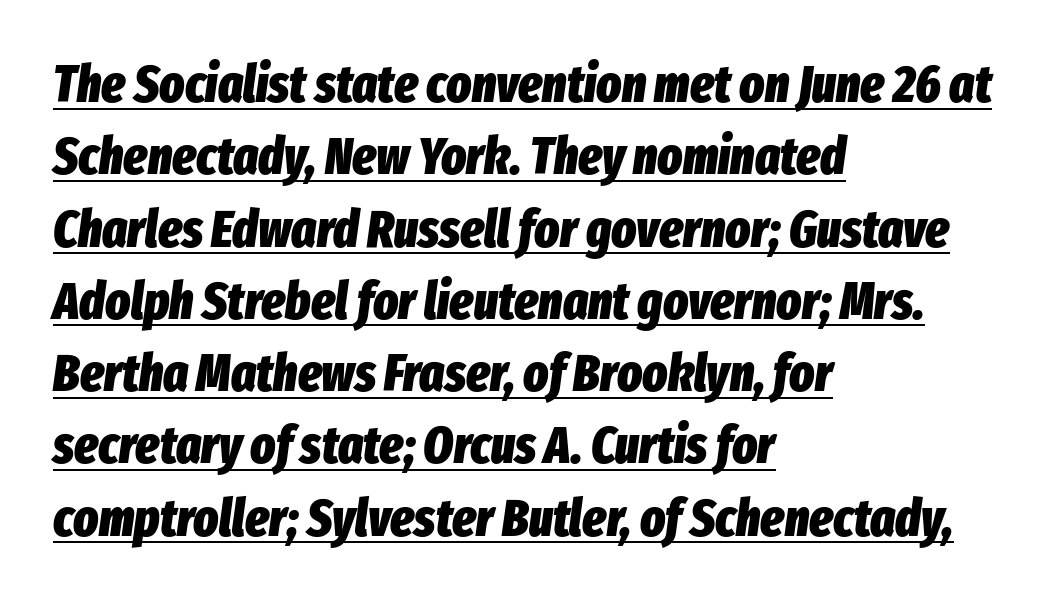
The image shows 52 px heavy, condensed type, italic (leaning right); set left-aligned, normal line spacing (1.39x), normal letter spacing, underlined; low stroke contrast and a medium x-height.
